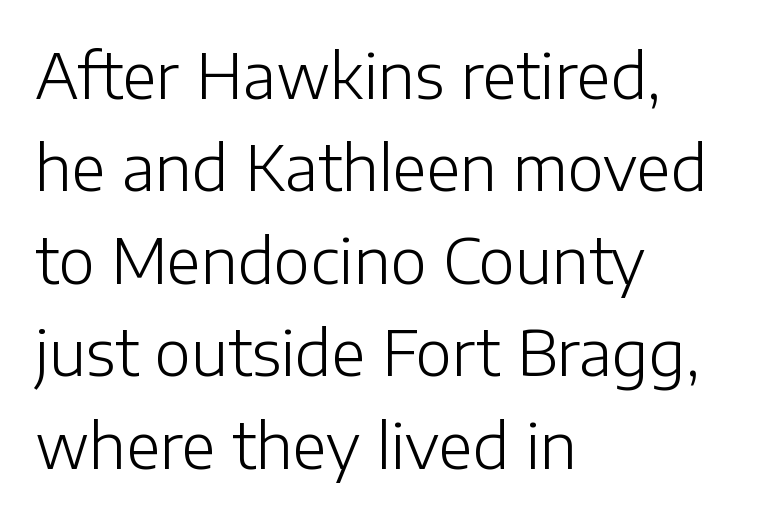
{"serif": "no", "italic": "no", "bold": "no", "weight": "light", "width": "normal", "stroke_contrast": "low", "x_height": "medium", "monospaced": "no", "underline": "no", "align": "left", "line_spacing": "normal", "line_spacing_ratio": 1.49, "letter_spacing": "normal", "letter_spacing_em": 0.0, "glyph_px": 62}
